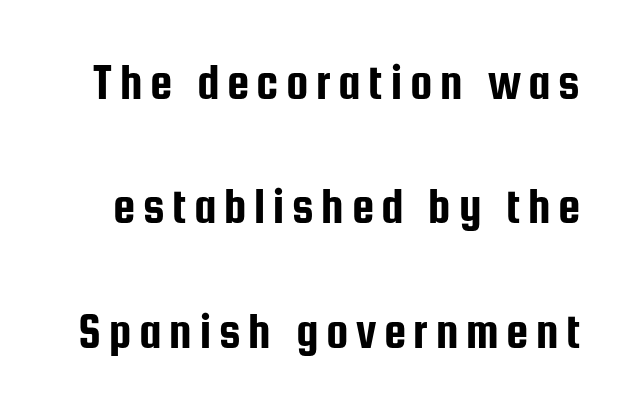
{"serif": "no", "italic": "no", "width": "condensed", "stroke_contrast": "low", "x_height": "medium", "monospaced": "no", "underline": "no", "line_spacing": "loose", "line_spacing_ratio": 2.49, "glyph_px": 50}
